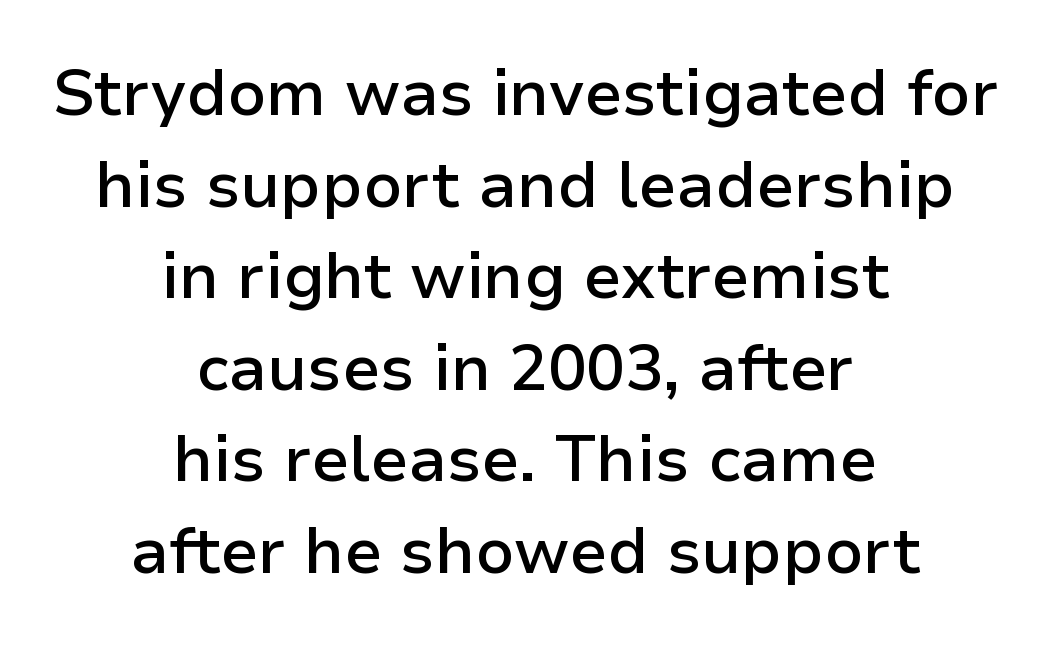
Q: Is the text bold? A: Semi-bold.
Q: Is the text italic (slanted)? A: No, it is upright.
Q: Is the typeface a serif or a sans-serif typeface? A: Sans-serif.
Q: Is the text underlined? A: No.
Q: How is the paragraph aligned? A: Centered.
Q: Is the spacing between letters normal or unusually wide? A: Normal.
Q: Is the spacing between lines tight, normal or loose? A: Normal.
Q: Width (condensed, normal, or wide)? A: Normal.
Q: Stroke contrast? A: Low.
Q: x-height? A: Medium.
Q: Monospaced? A: No.
